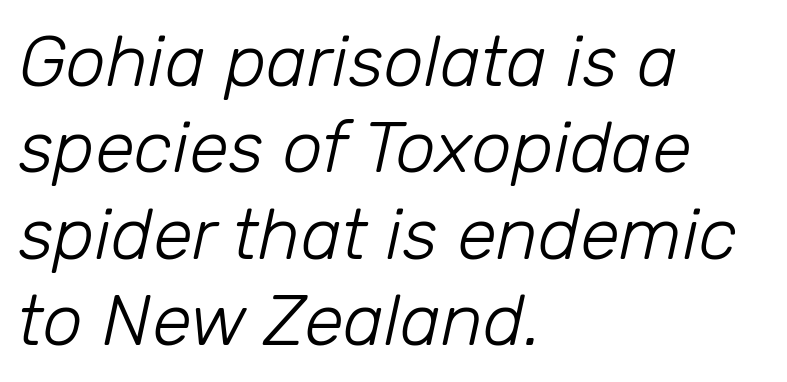
{"italic": "yes", "lean": "right", "slant_degrees": 12, "bold": "no", "weight": "light", "width": "normal", "stroke_contrast": "low", "x_height": "medium", "monospaced": "no", "underline": "no", "align": "left", "line_spacing_ratio": 1.2, "letter_spacing": "normal", "letter_spacing_em": 0.0, "glyph_px": 72}
